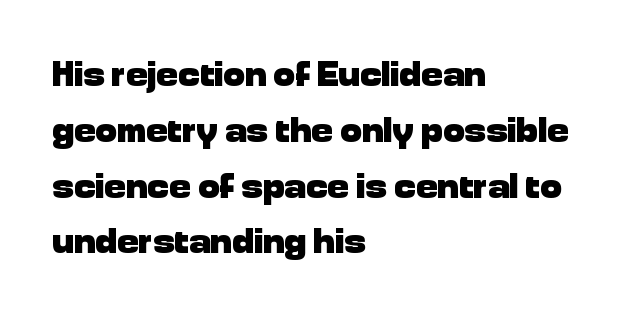
The image shows 36 px heavy sans-serif type, upright; set left-aligned, normal line spacing (1.55x), normal letter spacing, not underlined; low stroke contrast and a medium x-height.
